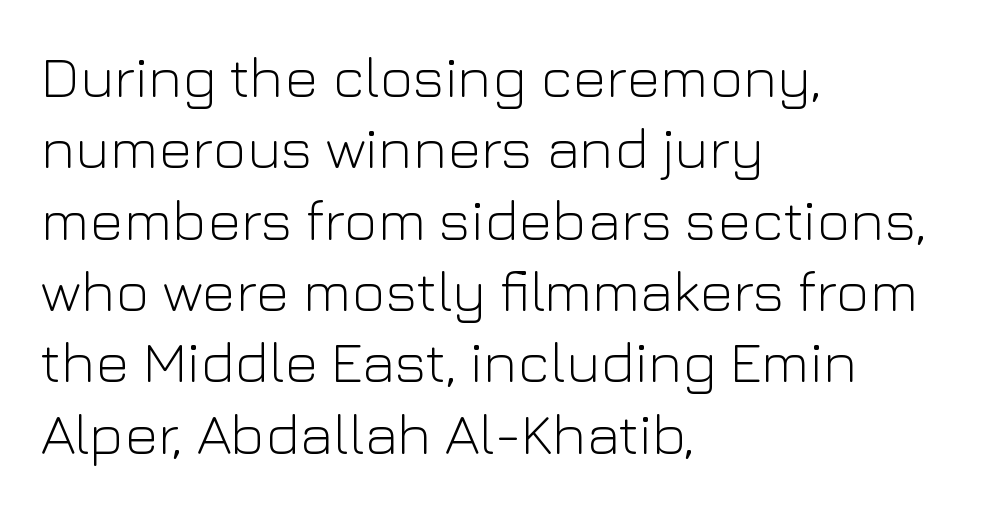
The image shows 58 px light sans-serif type, upright; set left-aligned, line spacing 1.23x, normal letter spacing, not underlined; low stroke contrast and a medium x-height.
